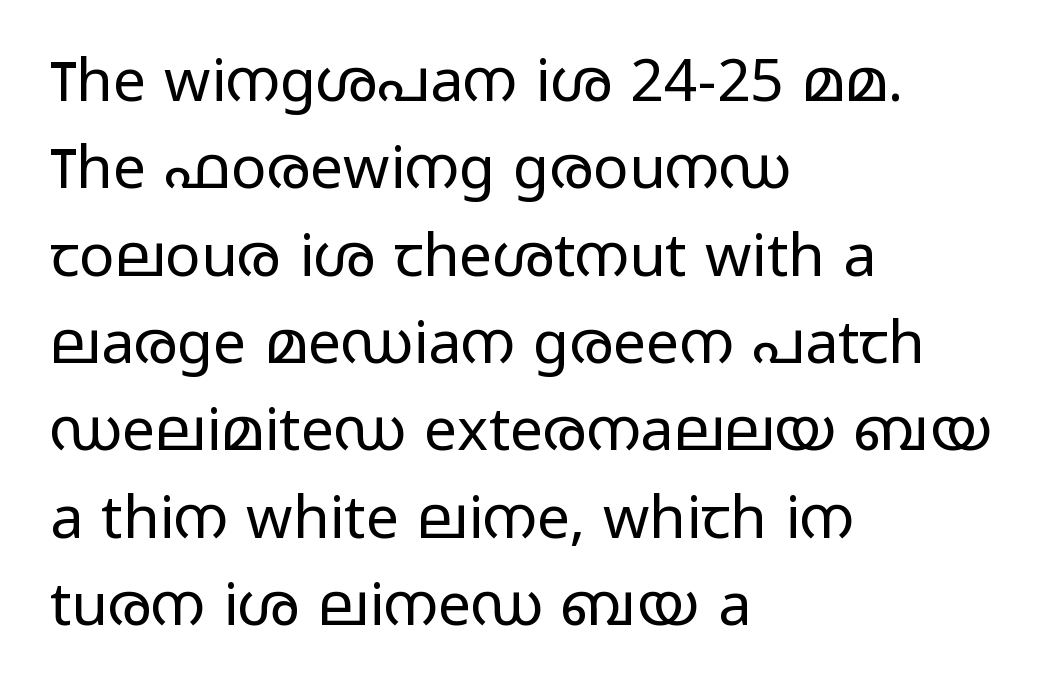
Q: Is the text bold? A: No.
Q: Is the text italic (slanted)? A: No, it is upright.
Q: Is the typeface a serif or a sans-serif typeface? A: Sans-serif.
Q: Is the text underlined? A: No.
Q: How is the paragraph aligned? A: Left-aligned.
Q: Is the spacing between letters normal or unusually wide? A: Normal.
Q: Is the spacing between lines tight, normal or loose? A: Normal.
Q: Width (condensed, normal, or wide)? A: Wide.
Q: Stroke contrast? A: Low.
Q: x-height? A: Medium.
Q: Monospaced? A: No.
